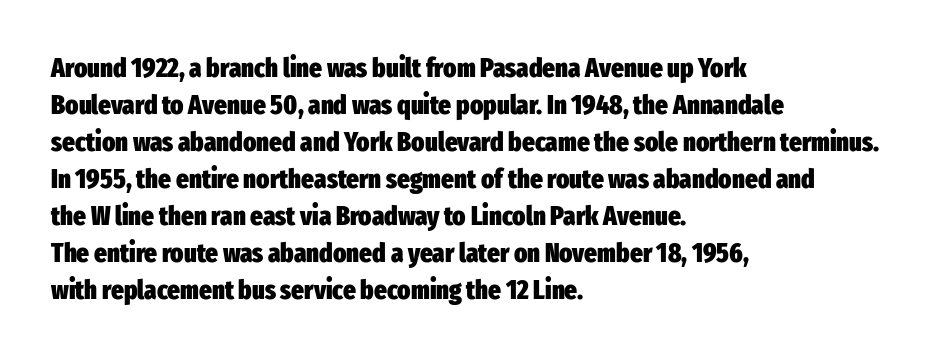
Q: Is the text bold? A: Yes.
Q: Is the text italic (slanted)? A: No, it is upright.
Q: Is the text underlined? A: No.
Q: How is the paragraph aligned? A: Left-aligned.
Q: Is the spacing between letters normal or unusually wide? A: Normal.
Q: Is the spacing between lines tight, normal or loose? A: Normal.
